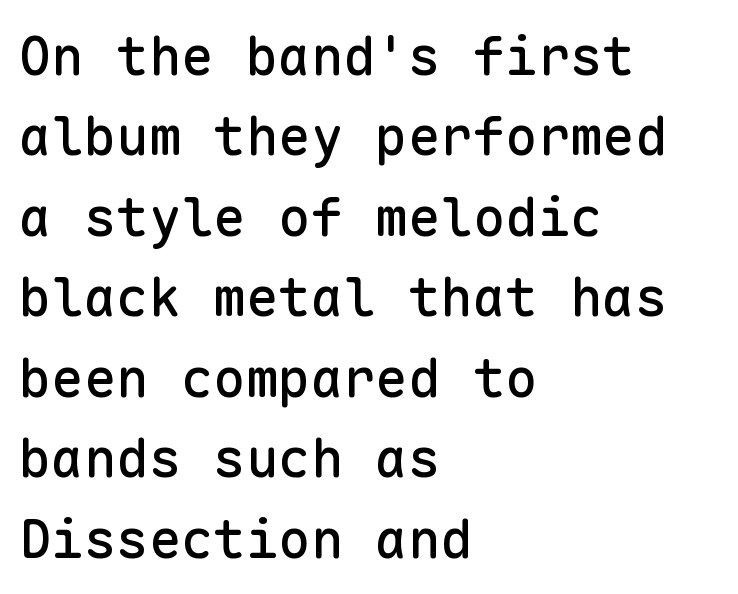
{"serif": "no", "italic": "no", "width": "normal", "stroke_contrast": "low", "x_height": "medium", "monospaced": "yes", "underline": "no", "align": "left", "line_spacing": "normal", "line_spacing_ratio": 1.49, "letter_spacing": "normal", "letter_spacing_em": 0.0, "glyph_px": 54}
